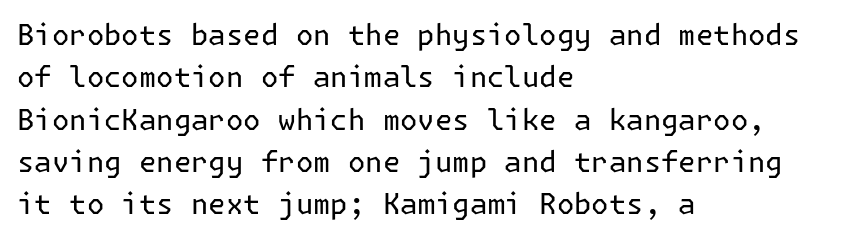
The image shows 29 px regular-weight sans-serif type, upright; set left-aligned, normal line spacing (1.46x), normal letter spacing, not underlined; low stroke contrast and a medium x-height.
